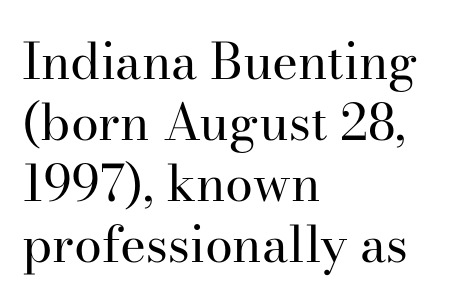
The image shows 50 px regular-weight serif type, upright; set left-aligned, line spacing 1.22x, normal letter spacing, not underlined; high stroke contrast and a small x-height.
